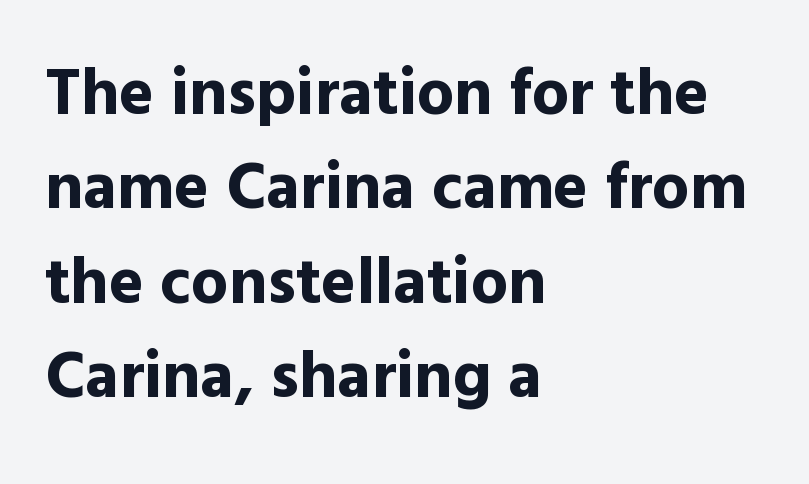
{"serif": "no", "italic": "no", "bold": "yes", "weight": "bold", "width": "normal", "x_height": "medium", "monospaced": "no", "underline": "no", "align": "left", "line_spacing": "normal", "line_spacing_ratio": 1.43, "letter_spacing": "normal", "letter_spacing_em": 0.0, "glyph_px": 66}
